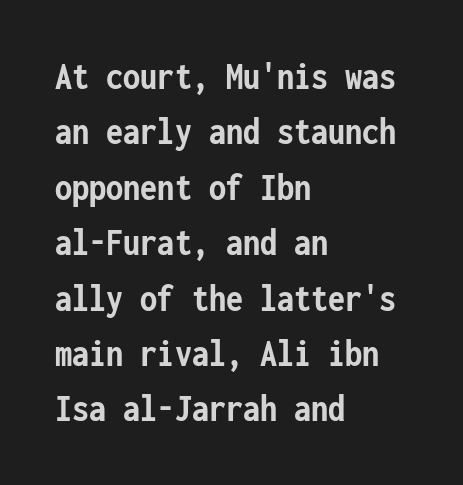
The image shows 39 px semibold, condensed sans-serif type, upright, monospaced; set left-aligned, normal line spacing (1.42x), normal letter spacing, not underlined; low stroke contrast and a medium x-height.
